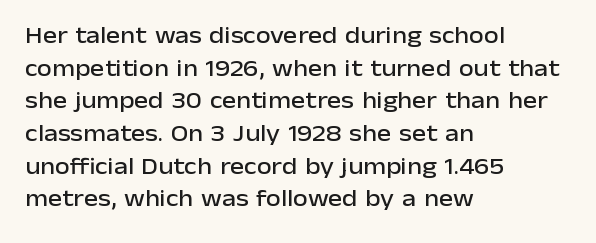
The image shows 24 px text type, upright; set left-aligned, normal line spacing (1.36x), normal letter spacing, not underlined.
